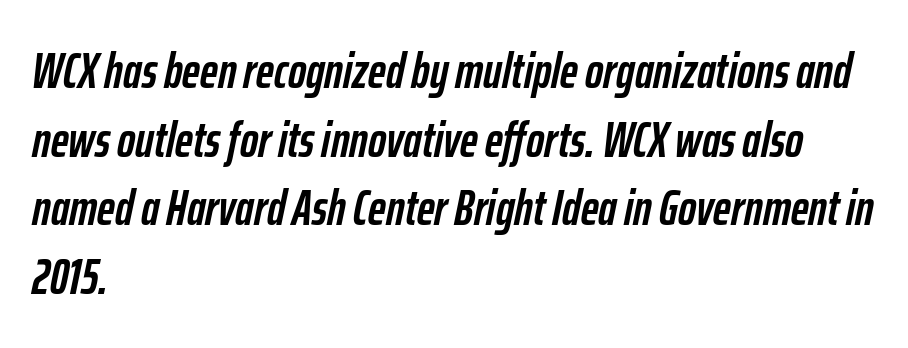
Spacing verdict: proportional, widths tailored to each character. The gaps between neighbouring characters are ordinary and unremarkable. The sample has been set heavy, in full bold. Leading matches the norm, producing a regular column. Glance below the letters and you will spot only blank space. Slanted lettering throughout.
